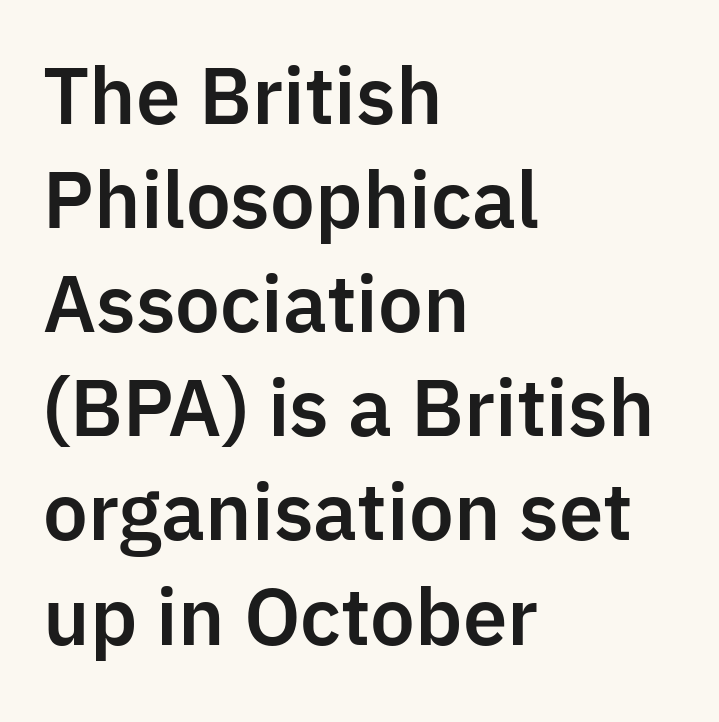
The image shows 76 px sans-serif type, upright; set left-aligned, normal line spacing (1.37x), normal letter spacing, not underlined; low stroke contrast and a medium x-height.
